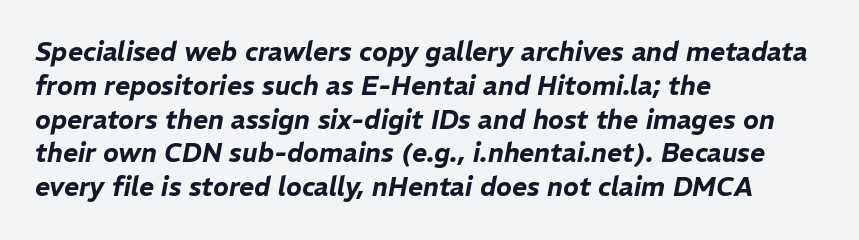
{"italic": "yes", "lean": "right", "slant_degrees": 11, "underline": "no", "align": "left", "line_spacing": "normal", "line_spacing_ratio": 1.3, "letter_spacing": "normal", "letter_spacing_em": 0.0, "glyph_px": 26}
